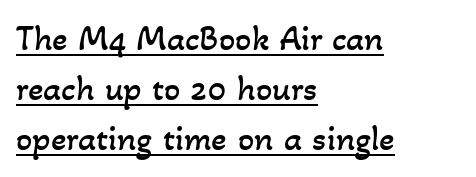
{"bold": "no", "weight": "regular", "width": "normal", "stroke_contrast": "low", "x_height": "small", "monospaced": "no", "underline": "yes", "align": "left", "line_spacing": "normal", "line_spacing_ratio": 1.39, "letter_spacing": "normal", "letter_spacing_em": 0.0, "glyph_px": 36}
